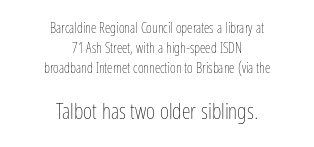
The image shows 22 px text type, upright; set centered, normal line spacing (1.42x), normal letter spacing, not underlined; the second (bottom) block is 1.57x larger.
